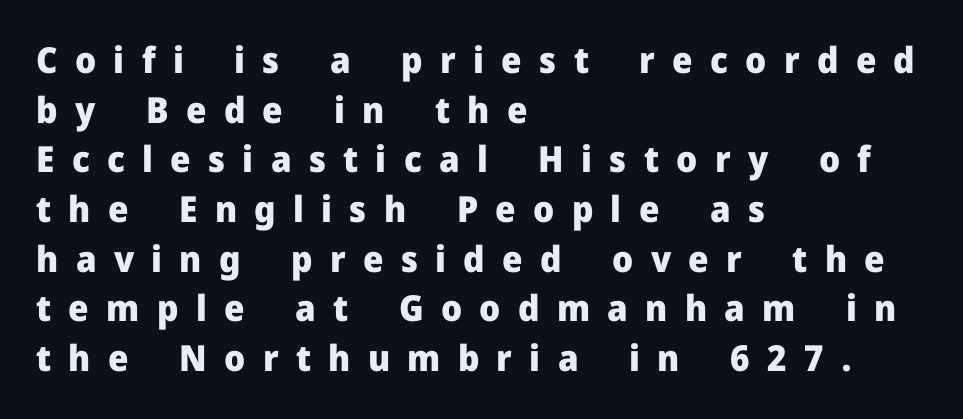
Serifs: no, the terminals of the letterforms are clean. The specimen reads as upright at a glance. In terms of letterspacing, this is a distinctly airy, spread setting. This block has exactly the height ordinary leading produces.
